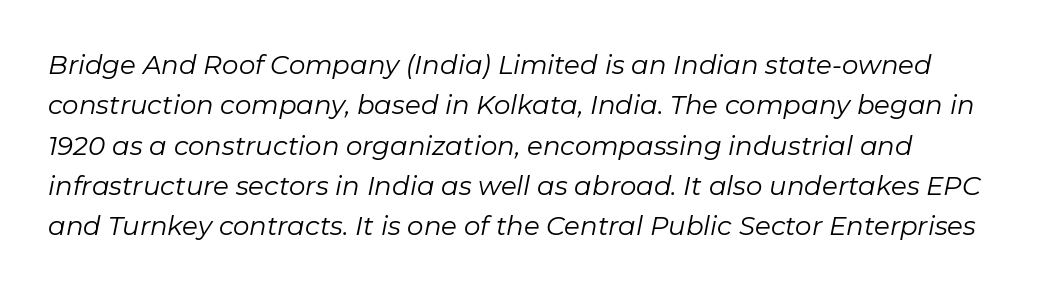
{"italic": "yes", "lean": "right", "slant_degrees": 11, "bold": "no", "underline": "no", "align": "left", "line_spacing": "normal", "line_spacing_ratio": 1.55, "letter_spacing": "normal", "letter_spacing_em": 0.0, "glyph_px": 26}
